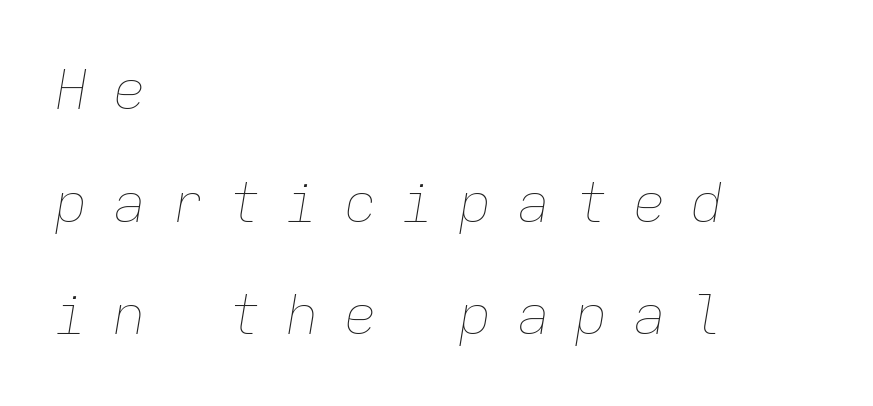
No extra ink here — the face is not bold. Descender tails drop into unmarked territory. Rows of type keep a wide berth in the vertical direction. These lines are rendered in a fixed-pitch font. Look at the tracking — it's clearly loosened, letters drifting apart. Line starts are locked; line ends wander.
